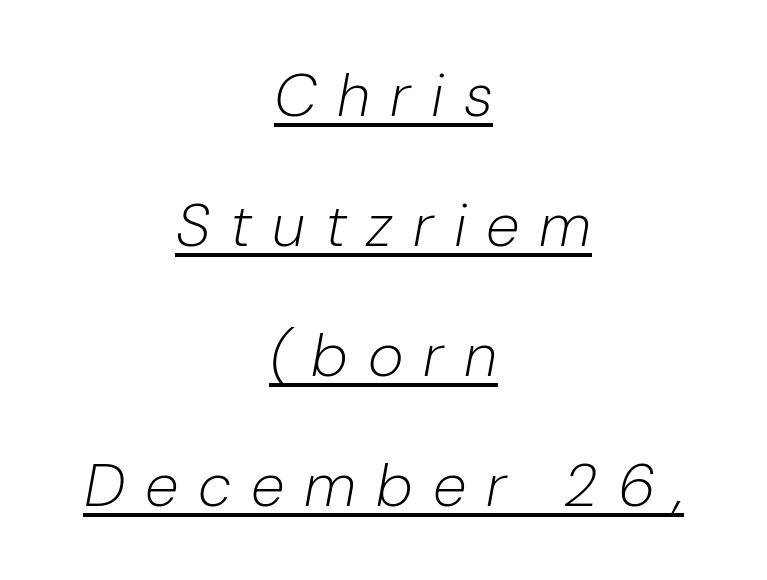
{"italic": "yes", "lean": "right", "slant_degrees": 10, "bold": "no", "weight": "light", "width": "normal", "stroke_contrast": "low", "x_height": "medium", "monospaced": "no", "underline": "yes", "align": "center", "line_spacing": "loose", "line_spacing_ratio": 2.13, "letter_spacing": "wide", "letter_spacing_em": 0.33, "glyph_px": 61}
